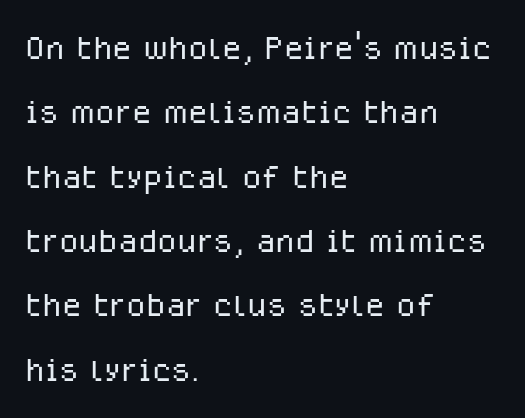
{"serif": "no", "italic": "no", "bold": "no", "weight": "light", "width": "normal", "stroke_contrast": "low", "x_height": "medium", "monospaced": "no", "underline": "no", "align": "left", "line_spacing": "normal", "line_spacing_ratio": 1.43, "letter_spacing": "normal", "letter_spacing_em": 0.0, "glyph_px": 45}
